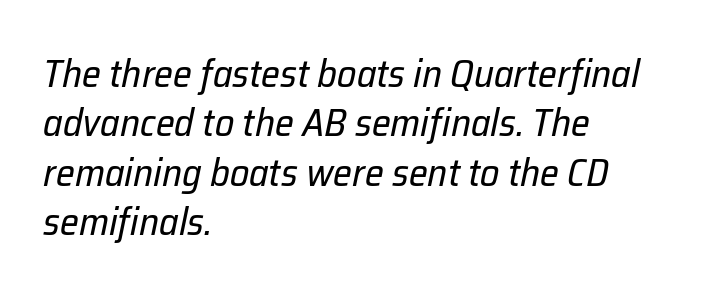
{"italic": "yes", "lean": "right", "slant_degrees": 12, "bold": "no", "weight": "regular", "width": "normal", "stroke_contrast": "low", "x_height": "medium", "monospaced": "no", "underline": "no", "align": "left", "line_spacing": "normal", "line_spacing_ratio": 1.3, "letter_spacing": "normal", "letter_spacing_em": 0.0, "glyph_px": 38}
